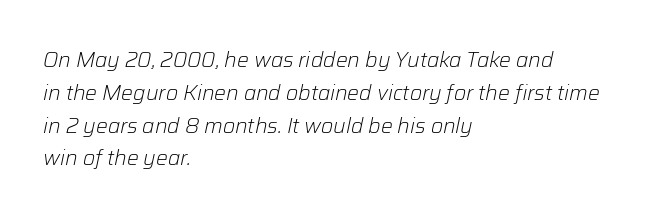
{"italic": "yes", "lean": "right", "slant_degrees": 12, "bold": "no", "underline": "no", "align": "left", "line_spacing": "normal", "line_spacing_ratio": 1.56, "letter_spacing": "normal", "letter_spacing_em": 0.0, "glyph_px": 21}
